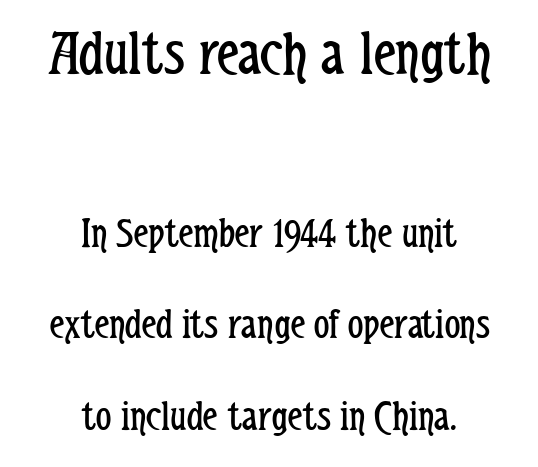
Q: Is the text bold? A: No.
Q: Is the text italic (slanted)? A: No, it is upright.
Q: Is the typeface a serif or a sans-serif typeface? A: Sans-serif.
Q: Is the text underlined? A: No.
Q: How is the paragraph aligned? A: Centered.
Q: Is the spacing between letters normal or unusually wide? A: Normal.
Q: Is the spacing between lines tight, normal or loose? A: Loose.
Q: Which block of text is set in a larger size, the first (top) or the second (bottom)? A: The first (top) one.
Q: Width (condensed, normal, or wide)? A: Condensed.
Q: Stroke contrast? A: Low.
Q: x-height? A: Medium.
Q: Monospaced? A: No.
